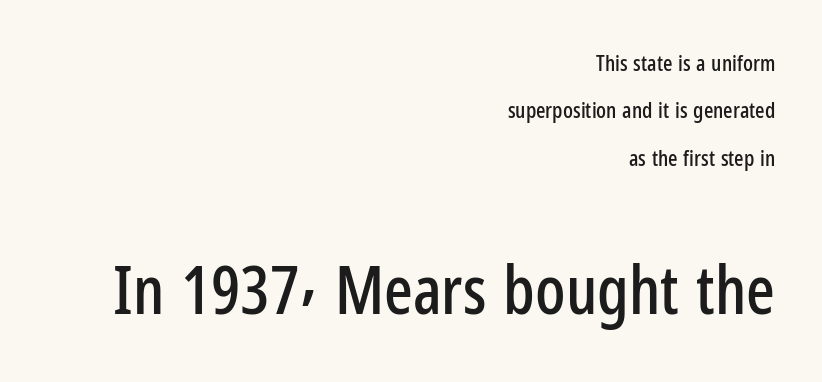
The image shows 67 px condensed sans-serif type, upright; set right-aligned, loose line spacing (2.15x), normal letter spacing, not underlined; the second (bottom) block is 3.05x larger; low stroke contrast and a medium x-height.
